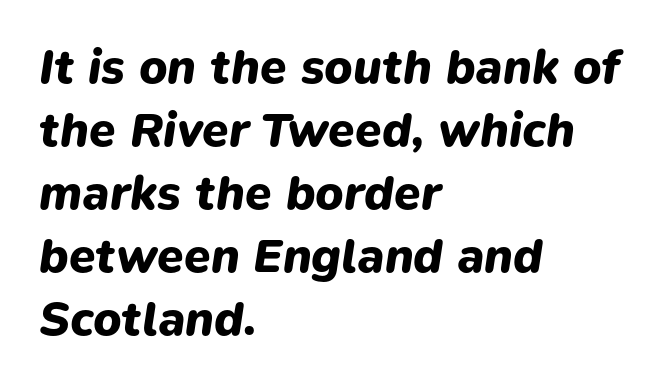
A typesetter would call this leading conventional body-copy spacing. Is the block centered? No — it sits flush against the left margin. Varying glyph widths throughout — classic text-font behaviour. Pretty heavy lettering here — definitely bold. The words here are not underlined. Short note: letters normally spaced.
